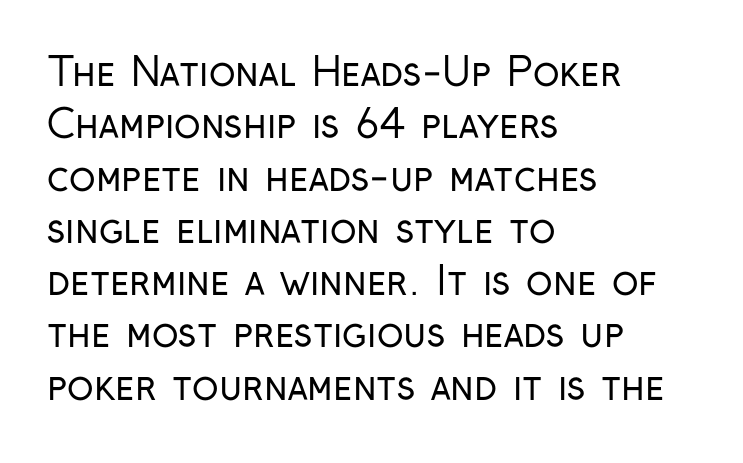
The image shows 39 px regular-weight, condensed sans-serif type, upright; set left-aligned, normal line spacing (1.34x), normal letter spacing, not underlined; low stroke contrast and a medium x-height.
